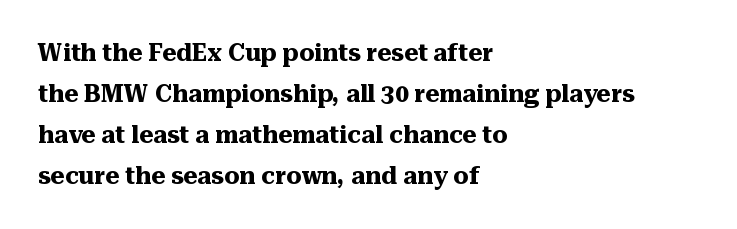
The type sits square on the baseline with zero lean. Stroke thickness is high; the sample reads as a true bold. Compared with a centered layout, this one pins lines to the left instead. No word sits above an underline. Tracking value appears to be zero — textbook default spacing.
